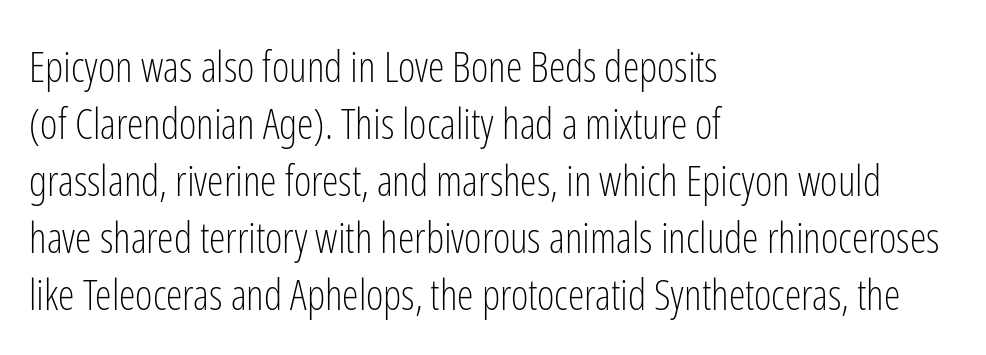
{"serif": "no", "italic": "no", "bold": "no", "weight": "light", "width": "condensed", "stroke_contrast": "low", "x_height": "medium", "monospaced": "no", "underline": "no", "align": "left", "line_spacing": "normal", "line_spacing_ratio": 1.36, "letter_spacing": "normal", "letter_spacing_em": 0.0, "glyph_px": 42}
